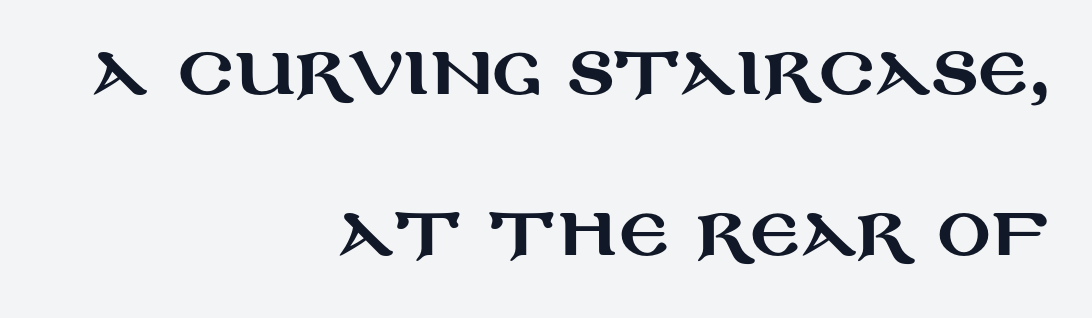
The image shows 67 px wide sans-serif type, upright; set right-aligned, loose line spacing (2.41x), normal letter spacing, not underlined; medium stroke contrast and a large x-height.
